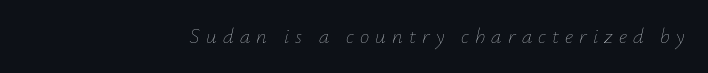
Q: Is the text bold? A: No.
Q: Is the text italic (slanted)? A: Yes, it leans right by about 12 degrees.
Q: Is the text underlined? A: No.
Q: How is the paragraph aligned? A: Right-aligned.
Q: Is the spacing between letters normal or unusually wide? A: Unusually wide.
